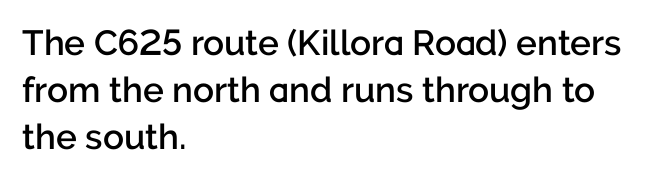
Q: Is the text bold? A: Semi-bold.
Q: Is the text italic (slanted)? A: No, it is upright.
Q: Is the typeface a serif or a sans-serif typeface? A: Sans-serif.
Q: Is the text underlined? A: No.
Q: How is the paragraph aligned? A: Left-aligned.
Q: Is the spacing between letters normal or unusually wide? A: Normal.
Q: Is the spacing between lines tight, normal or loose? A: Normal.
Q: Width (condensed, normal, or wide)? A: Normal.
Q: Stroke contrast? A: Low.
Q: x-height? A: Medium.
Q: Monospaced? A: No.
